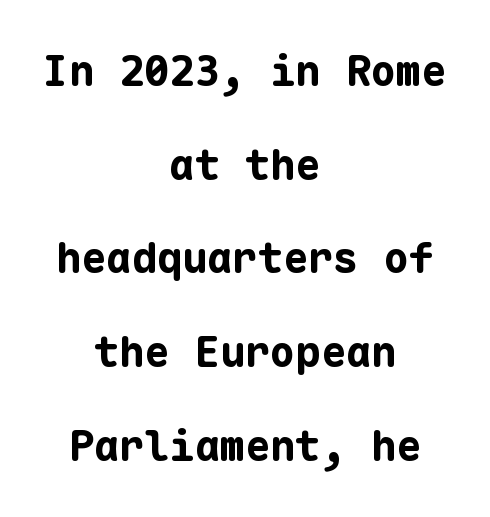
Q: Is the text bold? A: Yes.
Q: Is the text italic (slanted)? A: No, it is upright.
Q: Is the typeface a serif or a sans-serif typeface? A: Sans-serif.
Q: Is the text underlined? A: No.
Q: How is the paragraph aligned? A: Centered.
Q: Is the spacing between letters normal or unusually wide? A: Normal.
Q: Is the spacing between lines tight, normal or loose? A: Loose.
Q: Width (condensed, normal, or wide)? A: Normal.
Q: Stroke contrast? A: Low.
Q: x-height? A: Medium.
Q: Monospaced? A: Yes.
